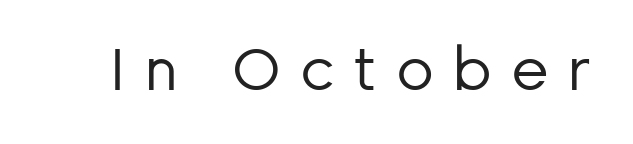
Q: Is the text bold? A: No.
Q: Is the text italic (slanted)? A: No, it is upright.
Q: Is the typeface a serif or a sans-serif typeface? A: Sans-serif.
Q: Is the text underlined? A: No.
Q: Is the spacing between letters normal or unusually wide? A: Unusually wide.
Q: Width (condensed, normal, or wide)? A: Normal.
Q: Stroke contrast? A: Low.
Q: x-height? A: Medium.
Q: Monospaced? A: No.
